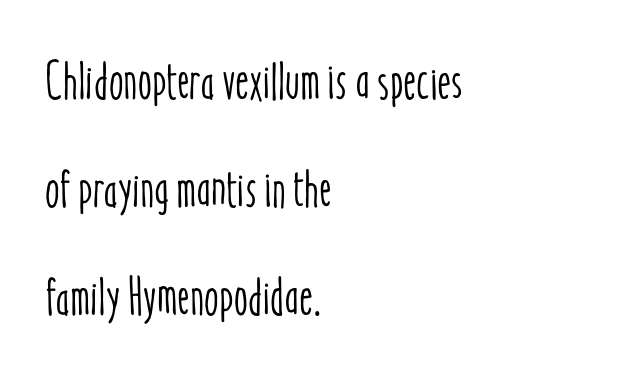
The image shows 53 px condensed type, upright; set left-aligned, loose line spacing (2.04x), normal letter spacing, not underlined; low stroke contrast and a medium x-height.
